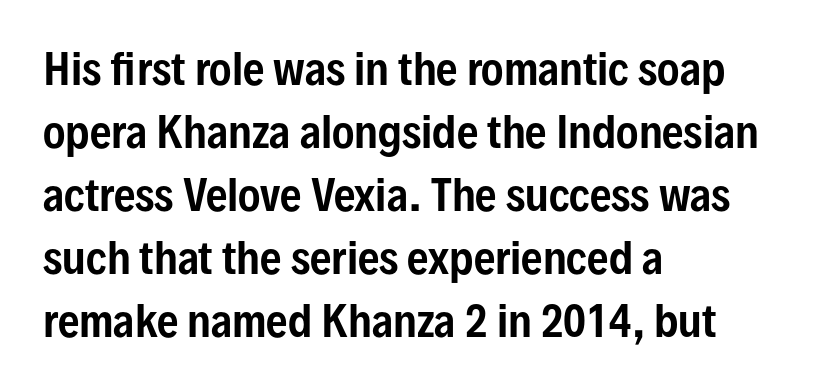
Looks like regular typesetting: each glyph gets only the width it needs. Unmarked baselines from the first word to the last. Where is the straight margin? On the left. Regarding leading, the lines here are spaced in the standard way.
